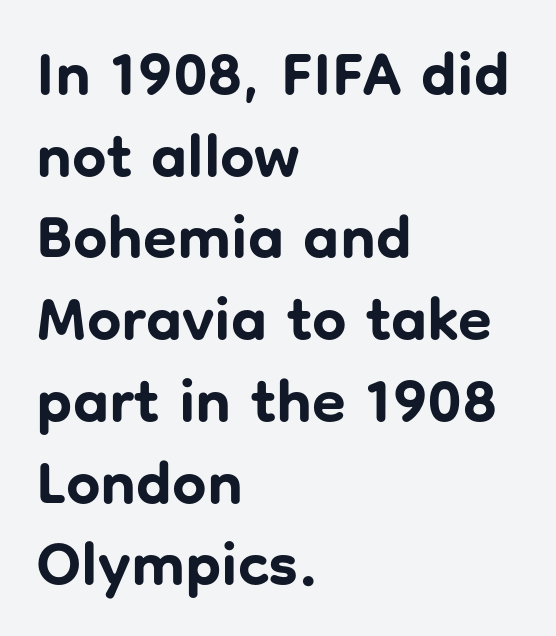
{"serif": "no", "italic": "no", "bold": "yes", "weight": "bold", "width": "normal", "stroke_contrast": "low", "x_height": "medium", "monospaced": "no", "underline": "no", "align": "left", "line_spacing": "normal", "line_spacing_ratio": 1.34, "letter_spacing": "normal", "letter_spacing_em": 0.0, "glyph_px": 61}
